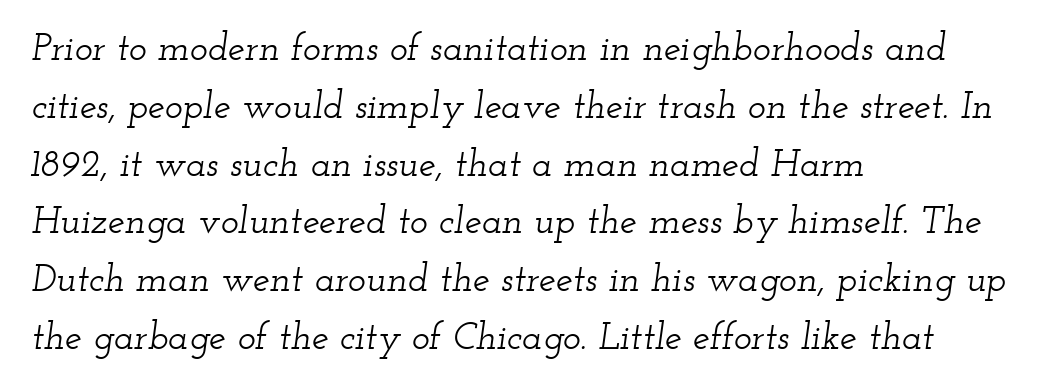
{"serif": "yes", "italic": "yes", "lean": "right", "slant_degrees": 12, "width": "wide", "stroke_contrast": "low", "x_height": "small", "monospaced": "no", "underline": "no", "align": "left", "line_spacing": "normal", "line_spacing_ratio": 1.52, "letter_spacing": "normal", "letter_spacing_em": 0.0, "glyph_px": 38}
